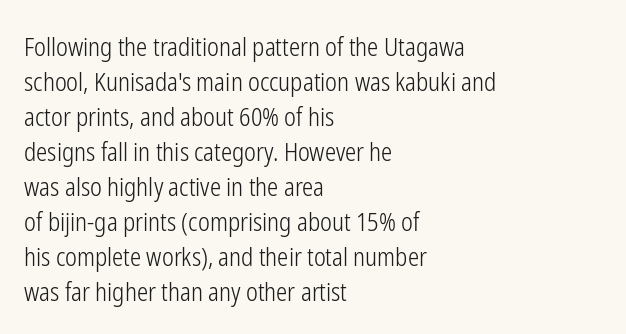
{"italic": "no", "bold": "no", "underline": "no", "align": "left", "line_spacing": "normal", "line_spacing_ratio": 1.4, "letter_spacing": "normal", "letter_spacing_em": 0.0, "glyph_px": 25}
